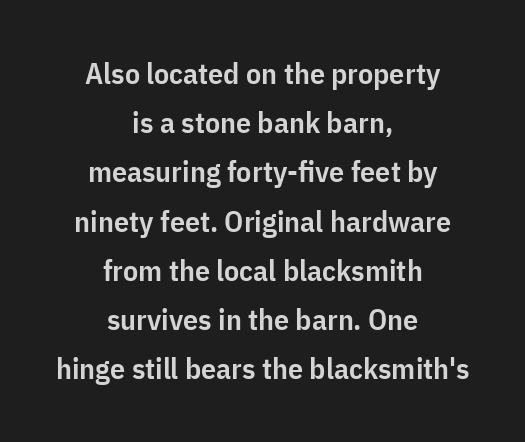
Reading down the column, the eye jumps a familiar distance to each next line. The specimen reads as upright at a glance. Stems and bowls a touch heavier than normal — semibold. The rendering uses natural spacing where letterforms have individual widths. Descenders are the only things crossing below the line.
